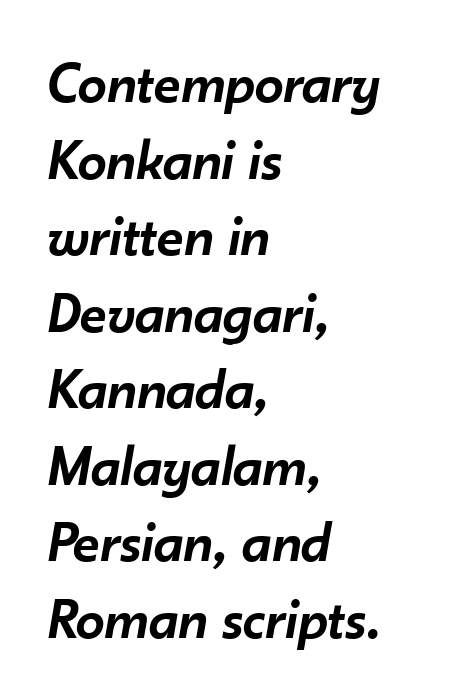
The image shows 58 px semibold type, italic (leaning right); set left-aligned, normal line spacing (1.32x), normal letter spacing, not underlined; low stroke contrast and a small x-height.
